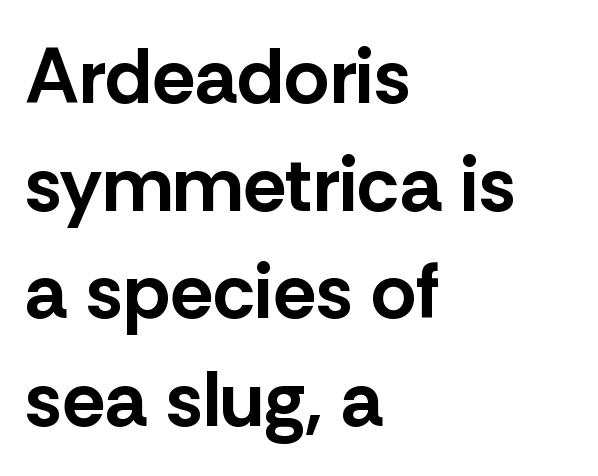
Q: Is the text bold? A: Yes.
Q: Is the text italic (slanted)? A: No, it is upright.
Q: Is the typeface a serif or a sans-serif typeface? A: Sans-serif.
Q: Is the text underlined? A: No.
Q: How is the paragraph aligned? A: Left-aligned.
Q: Is the spacing between letters normal or unusually wide? A: Normal.
Q: Is the spacing between lines tight, normal or loose? A: Normal.
Q: Width (condensed, normal, or wide)? A: Normal.
Q: Stroke contrast? A: Low.
Q: x-height? A: Medium.
Q: Monospaced? A: No.
